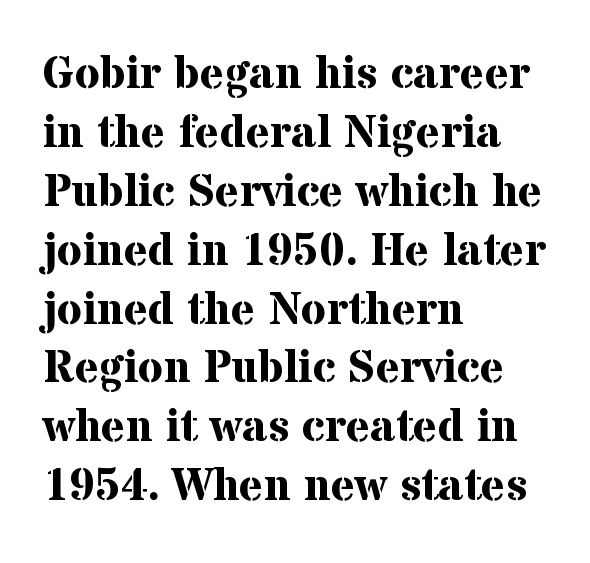
The image shows 46 px bold serif type, upright; set left-aligned, normal line spacing (1.28x), normal letter spacing, not underlined; medium stroke contrast and a medium x-height.
